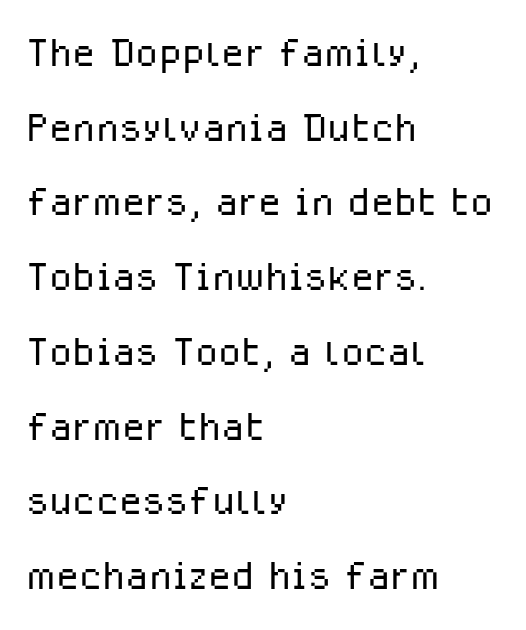
Type without underlining. Unlike a traditional serif, this face leaves its strokes unadorned. The specimen reads as upright at a glance. Stems and bowls with no extra thickness — not bold. Horizontal bands of white between lines are of average thickness. Typeset ragged right — the left edge is the straight one.
